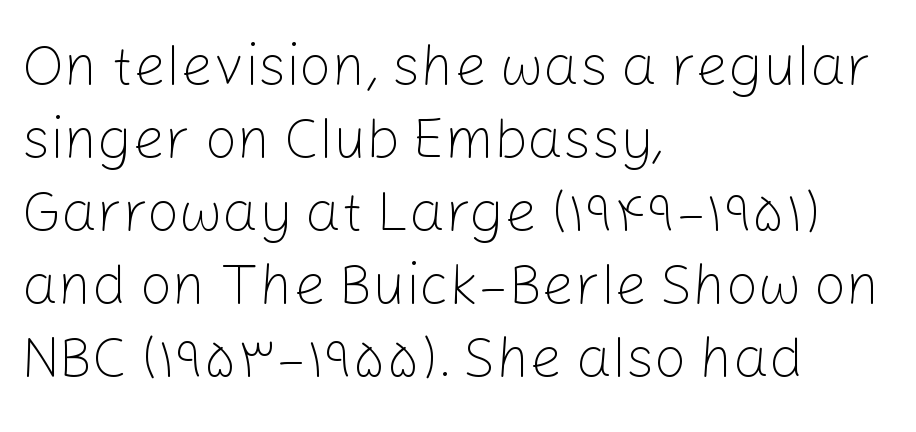
The image shows 57 px light sans-serif type, upright; set left-aligned, normal line spacing (1.28x), normal letter spacing, not underlined; low stroke contrast and a medium x-height.
